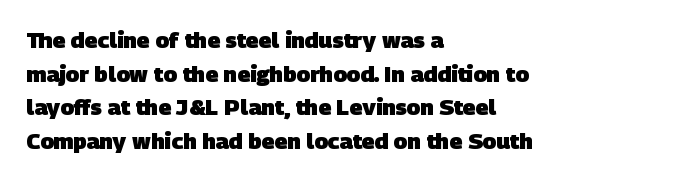
{"bold": "yes", "underline": "no", "align": "left", "line_spacing": "normal", "line_spacing_ratio": 1.53, "letter_spacing": "normal", "letter_spacing_em": 0.0, "glyph_px": 22}
